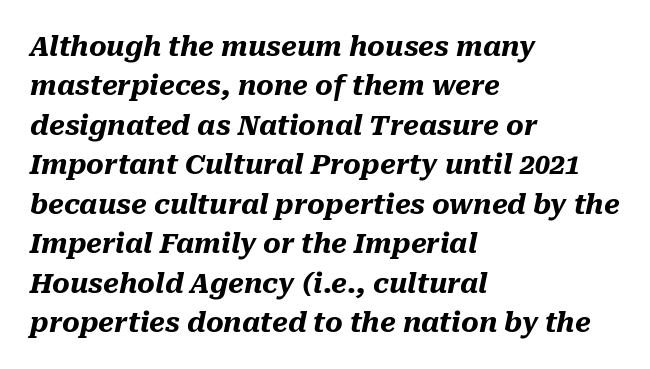
The zone under the glyphs is completely vacant. The vertical gap from one line to the next is medium. Tall strokes in this sample are angled rather than plumb. I'd describe the lettering as bold — thick and assertive.
